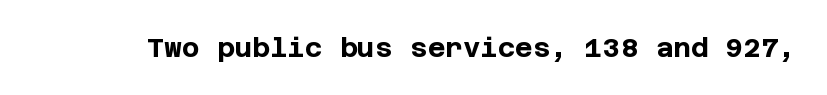
The image shows 27 px bold type, upright; set normal letter spacing, not underlined.
